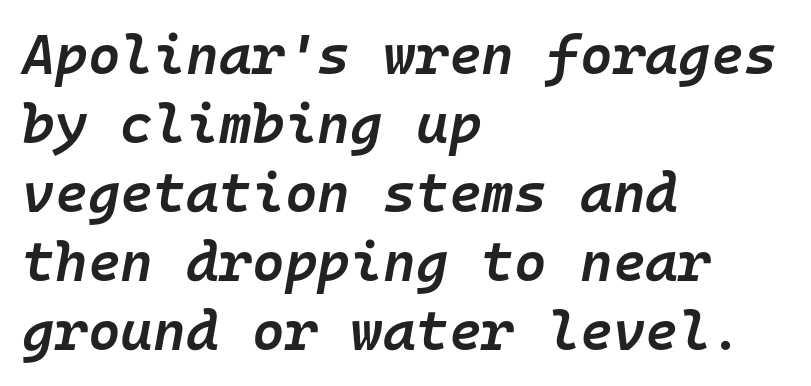
The face used here has a pronounced slope to its letters. Tracking here is standard; glyphs follow each other at the usual distance. Type without underlining. Is this a fixed-width face? Yes — each glyph sits in an identical cell. Caption: multi-line text, flush left, ragged right.
